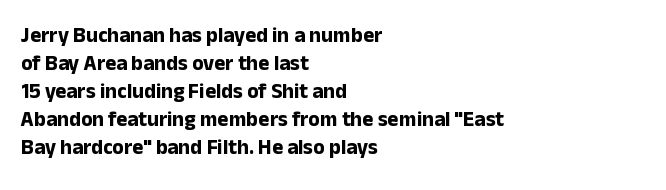
Q: Is the text bold? A: Yes.
Q: Is the text italic (slanted)? A: No, it is upright.
Q: Is the text underlined? A: No.
Q: How is the paragraph aligned? A: Left-aligned.
Q: Is the spacing between letters normal or unusually wide? A: Normal.
Q: Is the spacing between lines tight, normal or loose? A: Normal.
